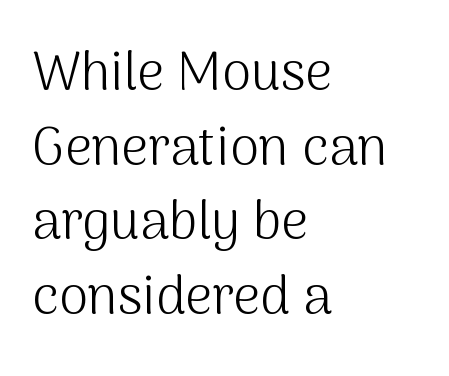
On a weight scale, this lands at 450 or below. Classification — sans serif. Typeset ragged right — the left edge is the straight one. Proportional: the letters do not fall into vertical columns.
